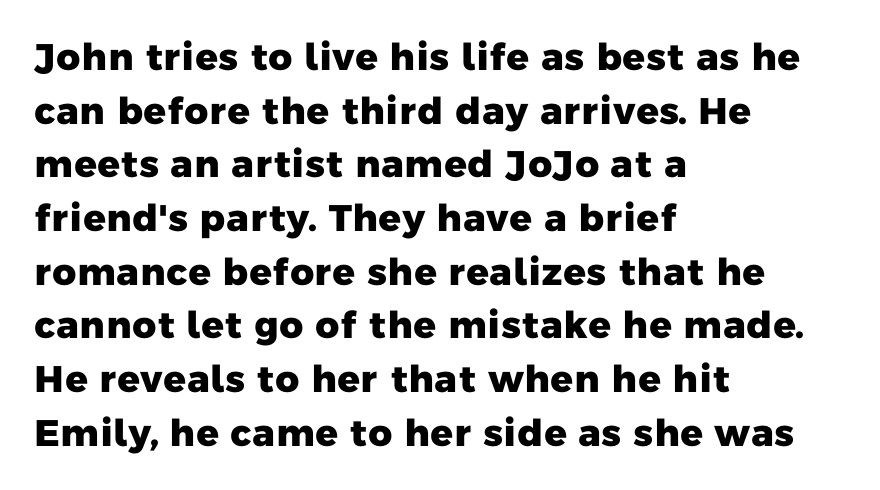
The image shows 37 px heavy sans-serif type; set left-aligned, normal line spacing (1.45x), normal letter spacing, not underlined; low stroke contrast and a medium x-height.
